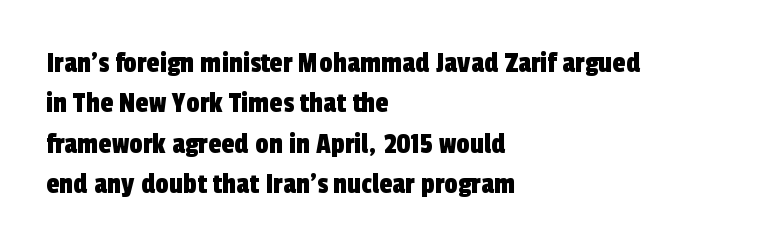
The image shows 30 px condensed sans-serif type; set left-aligned, normal line spacing (1.35x), normal letter spacing, not underlined; a medium x-height.
